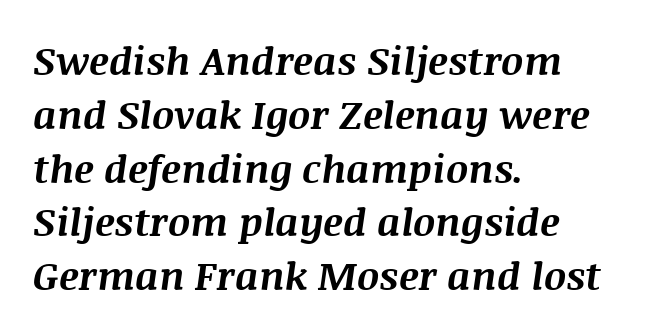
Q: Is the text bold? A: Yes.
Q: Is the text italic (slanted)? A: Yes, it leans right by about 8 degrees.
Q: Is the text underlined? A: No.
Q: How is the paragraph aligned? A: Left-aligned.
Q: Is the spacing between letters normal or unusually wide? A: Normal.
Q: Is the spacing between lines tight, normal or loose? A: Normal.
Q: Width (condensed, normal, or wide)? A: Normal.
Q: Stroke contrast? A: Medium.
Q: x-height? A: Large.
Q: Monospaced? A: No.
